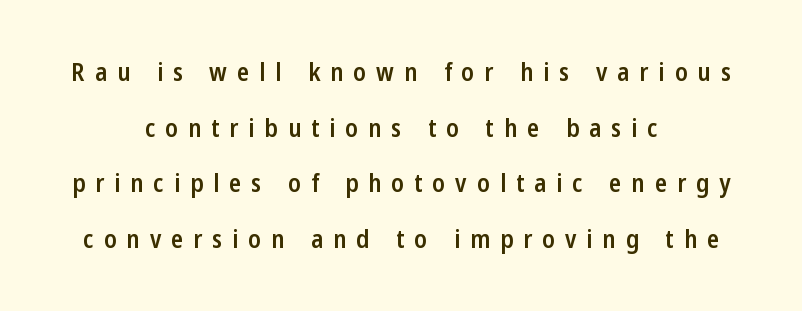
The image shows 25 px text type, upright; set centered, loose line spacing (2.23x), unusually wide letter spacing (+0.4 em), not underlined.
